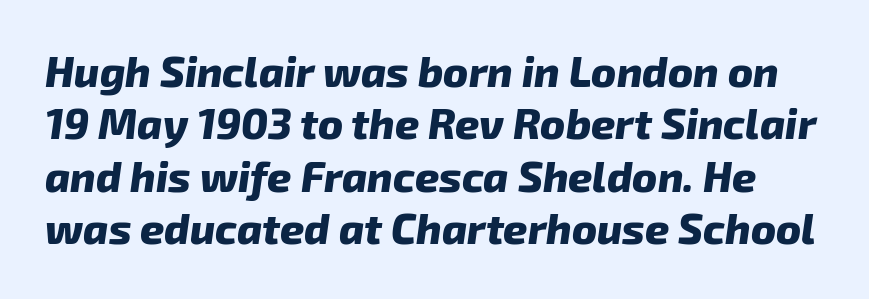
{"italic": "yes", "lean": "right", "slant_degrees": 8, "bold": "yes", "weight": "heavy", "width": "normal", "stroke_contrast": "low", "x_height": "medium", "monospaced": "no", "underline": "no", "line_spacing": "normal", "line_spacing_ratio": 1.25, "letter_spacing": "normal", "letter_spacing_em": 0.0, "glyph_px": 42}
